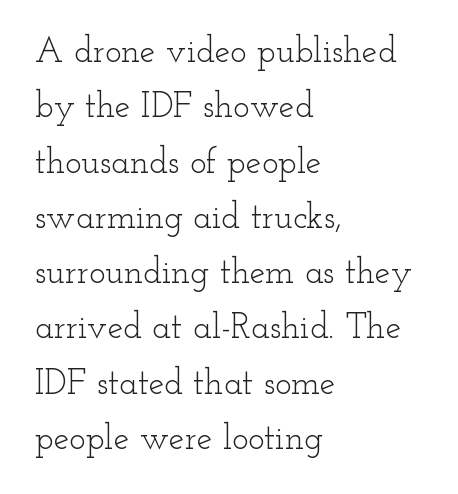
The image shows 35 px light, wide serif type, upright; set left-aligned, normal line spacing (1.58x), normal letter spacing, not underlined; low stroke contrast and a small x-height.
